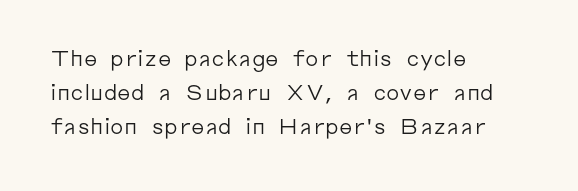
The image shows 21 px text type, upright; set left-aligned, normal line spacing (1.62x), normal letter spacing, not underlined.
